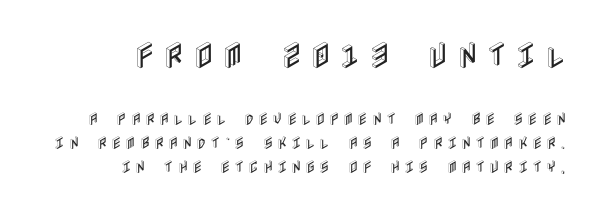
Q: Is the text italic (slanted)? A: No, it is upright.
Q: Is the text underlined? A: No.
Q: How is the paragraph aligned? A: Right-aligned.
Q: Is the spacing between letters normal or unusually wide? A: Unusually wide.
Q: Is the spacing between lines tight, normal or loose? A: Normal.
Q: Which block of text is set in a larger size, the first (top) or the second (bottom)? A: The first (top) one.
Q: Width (condensed, normal, or wide)? A: Condensed.
Q: x-height? A: Large.
